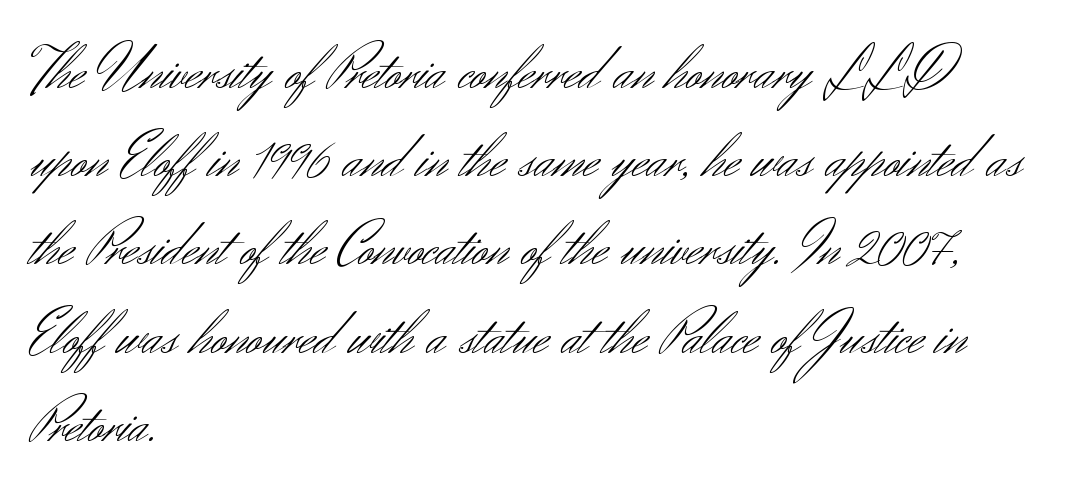
Serif or sans? Sans — the stroke terminals are bare. Heft: none added — not bold. Spacing between characters is what you'd get straight out of the box. All the whitespace from short lines collects on the right.
